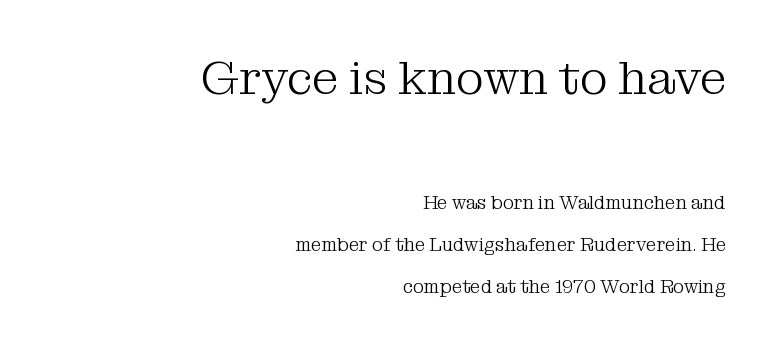
Q: Is the text bold? A: No.
Q: Is the text italic (slanted)? A: No, it is upright.
Q: Is the typeface a serif or a sans-serif typeface? A: Serif.
Q: Is the text underlined? A: No.
Q: How is the paragraph aligned? A: Right-aligned.
Q: Is the spacing between letters normal or unusually wide? A: Normal.
Q: Is the spacing between lines tight, normal or loose? A: Loose.
Q: Which block of text is set in a larger size, the first (top) or the second (bottom)? A: The first (top) one.
Q: Width (condensed, normal, or wide)? A: Normal.
Q: Stroke contrast? A: Medium.
Q: x-height? A: Medium.
Q: Monospaced? A: No.
